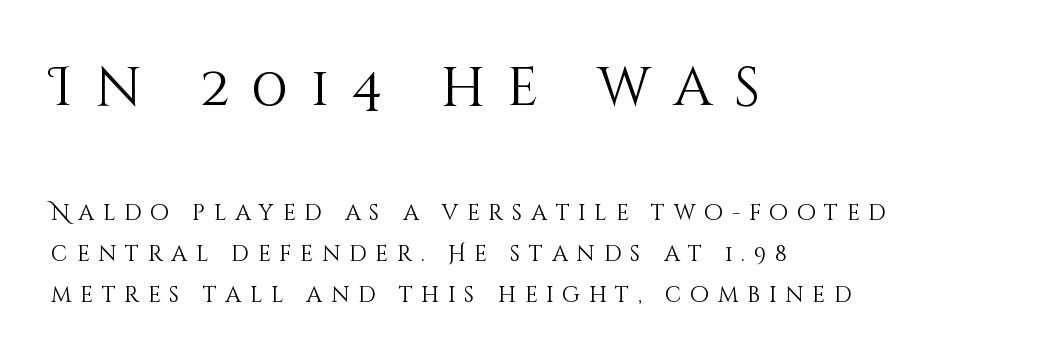
Q: Is the text bold? A: No.
Q: Is the text italic (slanted)? A: No, it is upright.
Q: Is the text underlined? A: No.
Q: How is the paragraph aligned? A: Left-aligned.
Q: Is the spacing between letters normal or unusually wide? A: Unusually wide.
Q: Which block of text is set in a larger size, the first (top) or the second (bottom)? A: The first (top) one.
Q: Width (condensed, normal, or wide)? A: Normal.
Q: Stroke contrast? A: Medium.
Q: x-height? A: Large.
Q: Monospaced? A: No.
